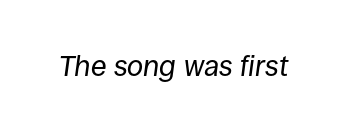
{"italic": "yes", "lean": "right", "slant_degrees": 8, "bold": "no", "weight": "regular", "width": "normal", "stroke_contrast": "low", "x_height": "large", "monospaced": "no", "underline": "no", "letter_spacing": "normal", "letter_spacing_em": 0.0, "glyph_px": 29}
